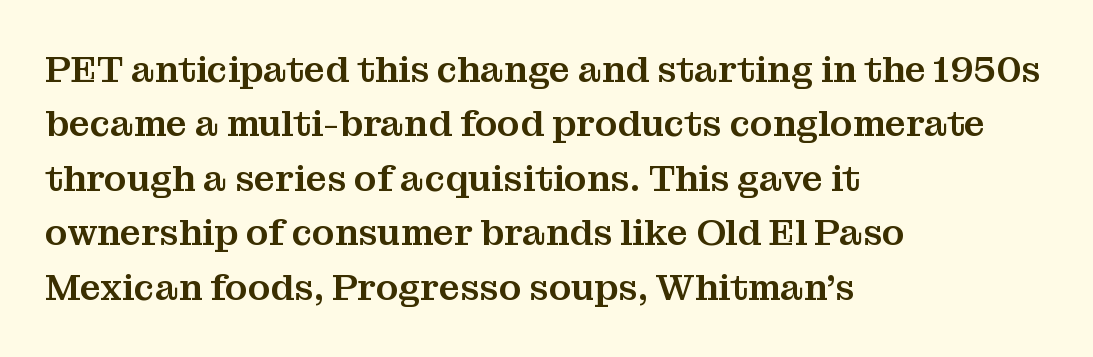
Q: Is the text italic (slanted)? A: No, it is upright.
Q: Is the typeface a serif or a sans-serif typeface? A: Serif.
Q: Is the text underlined? A: No.
Q: How is the paragraph aligned? A: Left-aligned.
Q: Is the spacing between letters normal or unusually wide? A: Normal.
Q: Is the spacing between lines tight, normal or loose? A: Normal.
Q: Width (condensed, normal, or wide)? A: Normal.
Q: Stroke contrast? A: Medium.
Q: x-height? A: Medium.
Q: Monospaced? A: No.
